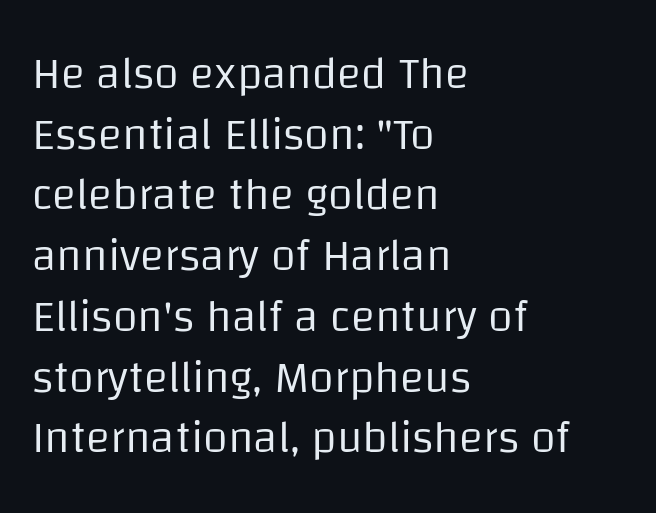
The image shows 45 px regular-weight sans-serif type, upright; set left-aligned, normal line spacing (1.35x), normal letter spacing, not underlined; low stroke contrast and a large x-height.
